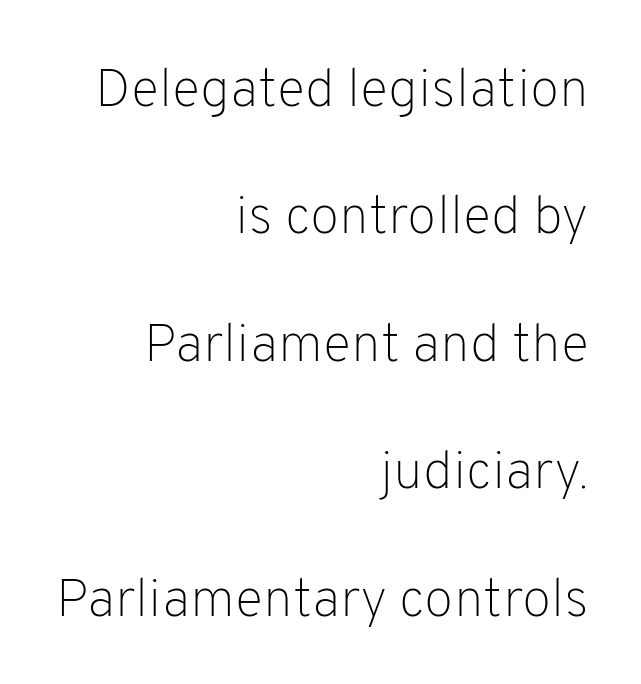
The image shows 54 px light sans-serif type, upright; set right-aligned, loose line spacing (2.36x), normal letter spacing, not underlined; low stroke contrast and a medium x-height.
